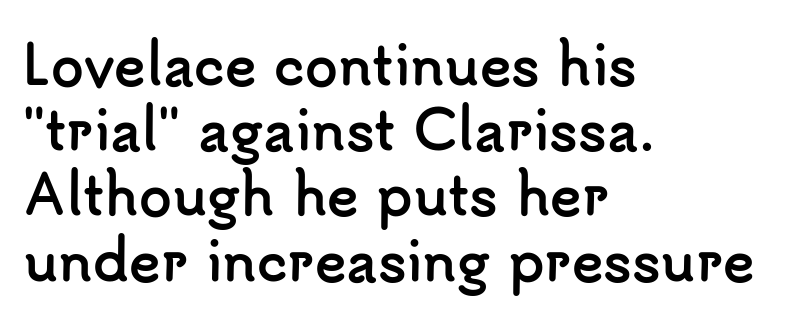
{"serif": "no", "italic": "no", "bold": "yes", "weight": "semibold", "width": "normal", "stroke_contrast": "low", "x_height": "small", "monospaced": "no", "underline": "no", "align": "left", "line_spacing_ratio": 1.23, "letter_spacing": "normal", "letter_spacing_em": 0.0, "glyph_px": 53}
